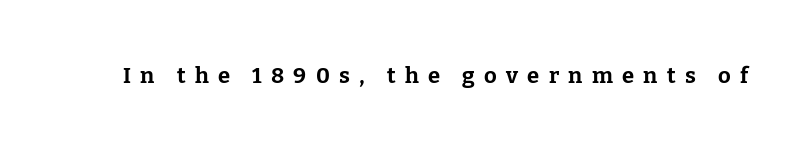
{"italic": "no", "bold": "yes", "underline": "no", "letter_spacing": "wide", "letter_spacing_em": 0.42, "glyph_px": 22}
